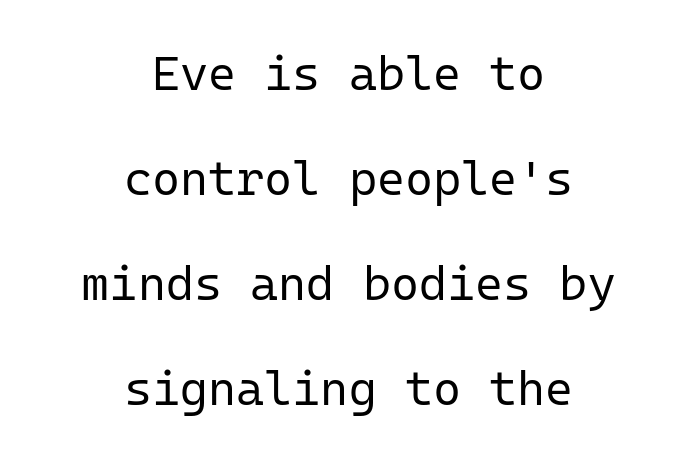
{"serif": "no", "italic": "no", "bold": "no", "weight": "regular", "width": "normal", "stroke_contrast": "low", "x_height": "medium", "monospaced": "yes", "underline": "no", "align": "center", "line_spacing": "loose", "line_spacing_ratio": 2.19, "letter_spacing": "normal", "letter_spacing_em": 0.0, "glyph_px": 48}
